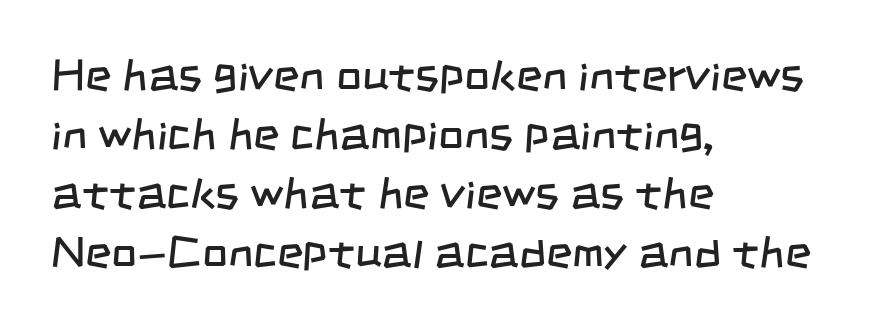
Q: Is the text bold? A: No.
Q: Is the typeface a serif or a sans-serif typeface? A: Sans-serif.
Q: Is the text underlined? A: No.
Q: How is the paragraph aligned? A: Left-aligned.
Q: Is the spacing between letters normal or unusually wide? A: Normal.
Q: Is the spacing between lines tight, normal or loose? A: Normal.
Q: Width (condensed, normal, or wide)? A: Condensed.
Q: Stroke contrast? A: Low.
Q: x-height? A: Large.
Q: Monospaced? A: No.
